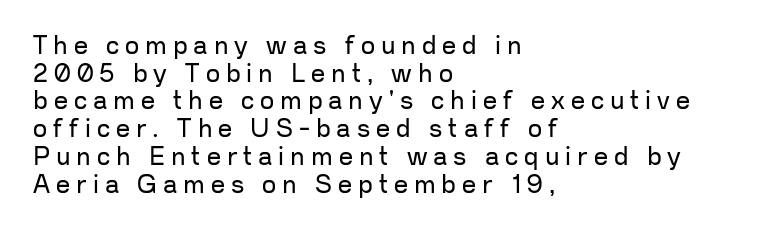
Q: Is the text bold? A: No.
Q: Is the text italic (slanted)? A: No, it is upright.
Q: Is the text underlined? A: No.
Q: How is the paragraph aligned? A: Left-aligned.
Q: Is the spacing between letters normal or unusually wide? A: Unusually wide.
Q: Is the spacing between lines tight, normal or loose? A: Tight.
